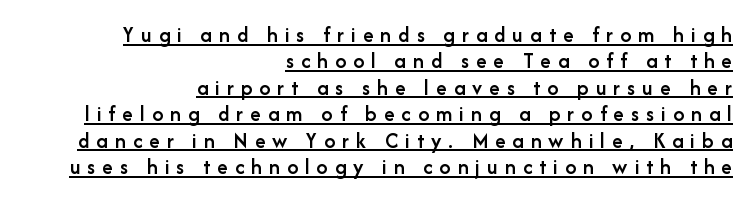
Q: Is the text bold? A: Semi-bold.
Q: Is the text italic (slanted)? A: No, it is upright.
Q: Is the text underlined? A: Yes.
Q: How is the paragraph aligned? A: Right-aligned.
Q: Is the spacing between letters normal or unusually wide? A: Unusually wide.
